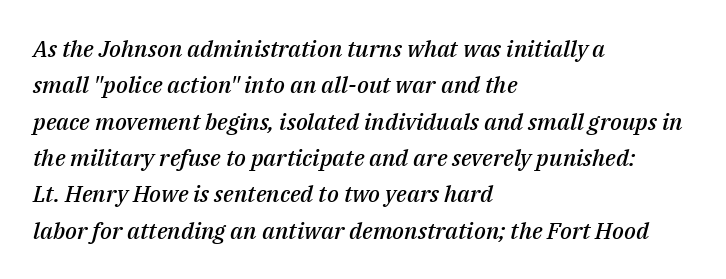
The image shows 23 px text type, italic (leaning right); set left-aligned, normal line spacing (1.58x), normal letter spacing, not underlined.
